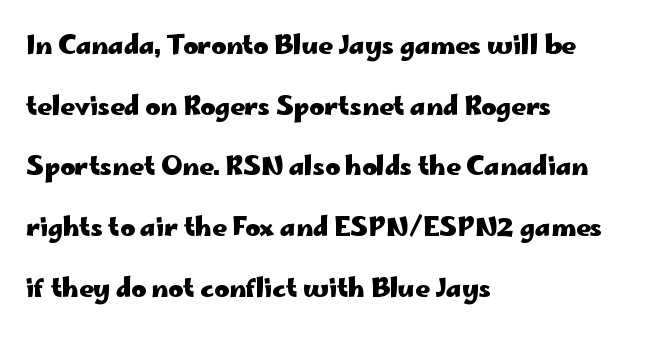
{"italic": "no", "bold": "yes", "underline": "no", "align": "left", "line_spacing": "loose", "line_spacing_ratio": 2.43, "letter_spacing": "normal", "letter_spacing_em": 0.0, "glyph_px": 25}
